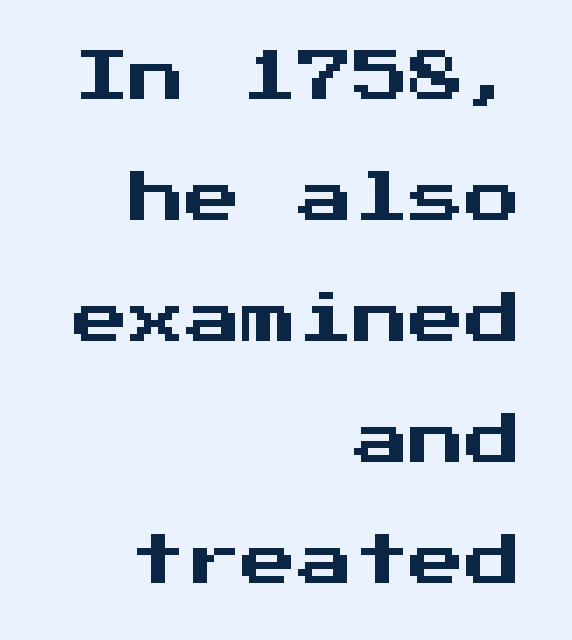
Vertical strokes here are truly vertical. Notice how the passage keeps a crisp vertical edge on the right only. Examine the stroke ends and you'll find no serifs. The face used here is rendered with its standard letterfit. A bare baseline throughout the passage.
